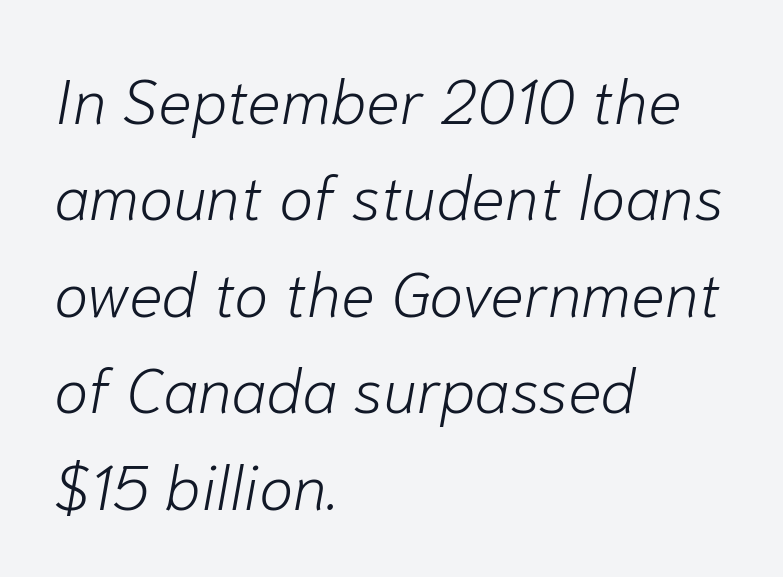
Q: Is the text bold? A: No.
Q: Is the text italic (slanted)? A: Yes, it leans right by about 10 degrees.
Q: Is the text underlined? A: No.
Q: How is the paragraph aligned? A: Left-aligned.
Q: Is the spacing between letters normal or unusually wide? A: Normal.
Q: Is the spacing between lines tight, normal or loose? A: Normal.
Q: Width (condensed, normal, or wide)? A: Normal.
Q: Stroke contrast? A: Low.
Q: x-height? A: Medium.
Q: Monospaced? A: No.
